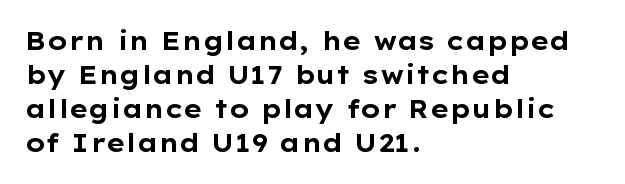
Q: Is the text bold? A: Yes.
Q: Is the text italic (slanted)? A: No, it is upright.
Q: Is the text underlined? A: No.
Q: How is the paragraph aligned? A: Left-aligned.
Q: Is the spacing between letters normal or unusually wide? A: Normal.
Q: Is the spacing between lines tight, normal or loose? A: Normal.
